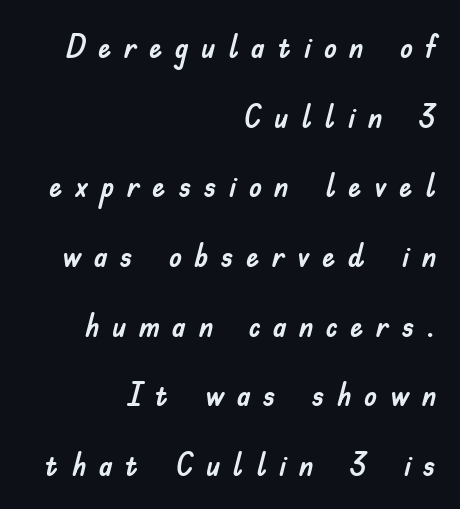
{"serif": "no", "width": "normal", "stroke_contrast": "low", "x_height": "small", "monospaced": "no", "underline": "no", "align": "right", "line_spacing": "loose", "line_spacing_ratio": 2.11, "letter_spacing": "wide", "letter_spacing_em": 0.38, "glyph_px": 33}
